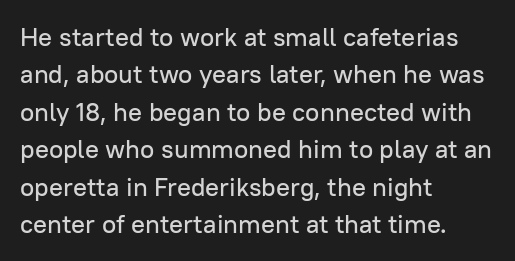
A typesetter would call this zero additional tracking. The string is rendered with underlining switched off. Reading down the block, your eye returns to a fixed left position each line. The lines sit at an ordinary, default distance from one another.
